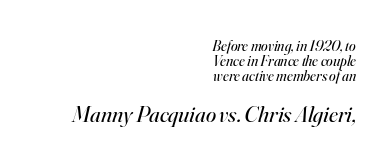
Q: Is the text bold? A: No.
Q: Is the text italic (slanted)? A: Yes, it leans right by about 16 degrees.
Q: Is the text underlined? A: No.
Q: How is the paragraph aligned? A: Right-aligned.
Q: Is the spacing between letters normal or unusually wide? A: Normal.
Q: Is the spacing between lines tight, normal or loose? A: Tight.
Q: Which block of text is set in a larger size, the first (top) or the second (bottom)? A: The second (bottom) one.
